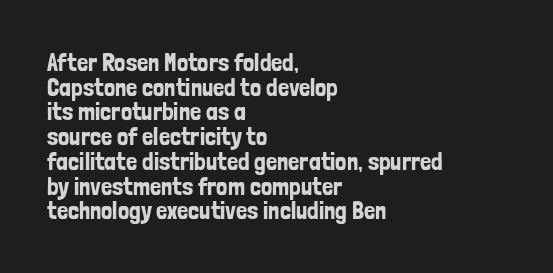
Q: Is the text italic (slanted)? A: No, it is upright.
Q: Is the text underlined? A: No.
Q: How is the paragraph aligned? A: Left-aligned.
Q: Is the spacing between letters normal or unusually wide? A: Normal.
Q: Is the spacing between lines tight, normal or loose? A: Tight.
